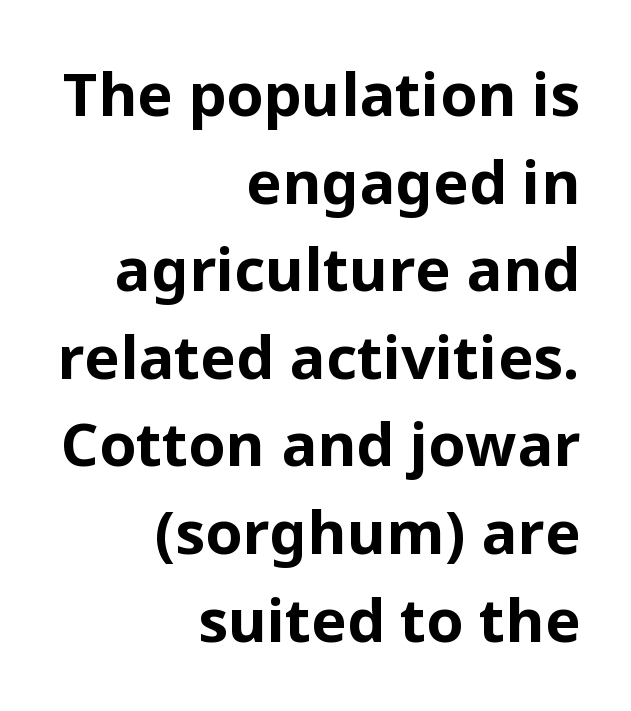
Rule under the text: the space is simply empty. Characters follow at the spacing the type designer built in. Notice how descenders clear the ascenders below comfortably — that's standard leading. You'd pick this weight for a headline — it's a proper bold.
